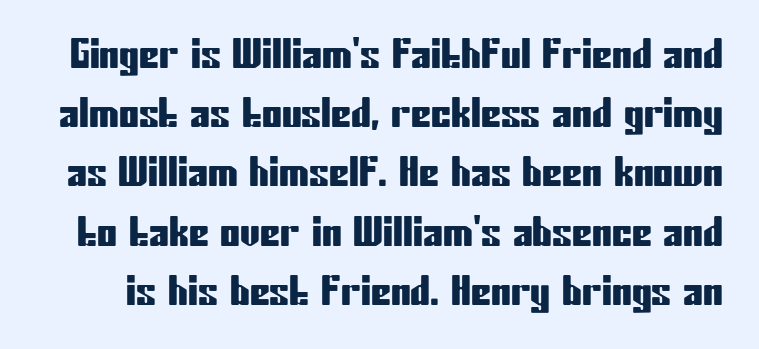
The image shows 40 px condensed sans-serif type, upright; set normal line spacing (1.48x), normal letter spacing, not underlined; low stroke contrast and a medium x-height.
